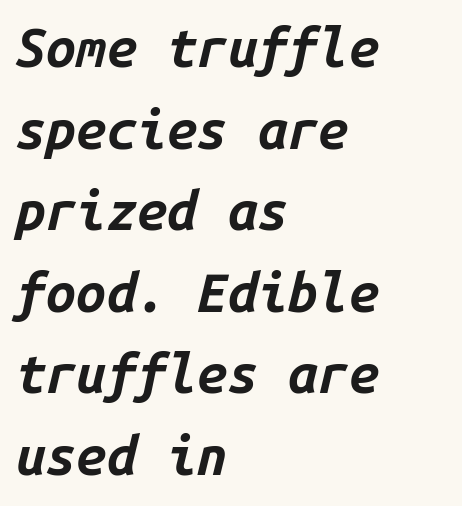
Q: Is the text bold? A: Yes.
Q: Is the text italic (slanted)? A: Yes, it leans right by about 14 degrees.
Q: Is the text underlined? A: No.
Q: How is the paragraph aligned? A: Left-aligned.
Q: Is the spacing between letters normal or unusually wide? A: Normal.
Q: Is the spacing between lines tight, normal or loose? A: Normal.
Q: Width (condensed, normal, or wide)? A: Normal.
Q: Stroke contrast? A: Low.
Q: x-height? A: Medium.
Q: Monospaced? A: Yes.
